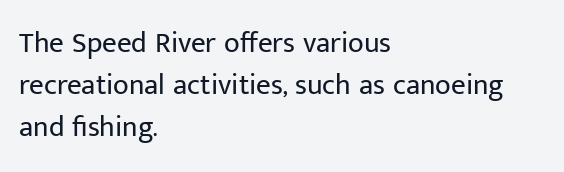
Think of a printed novel: that variable character pitch is what you see here. The weight tops out at a normal text grade. Evenly set lines give the paragraph a standard silhouette. The letters stand upright; this is a roman face. No word sits above an underline.
